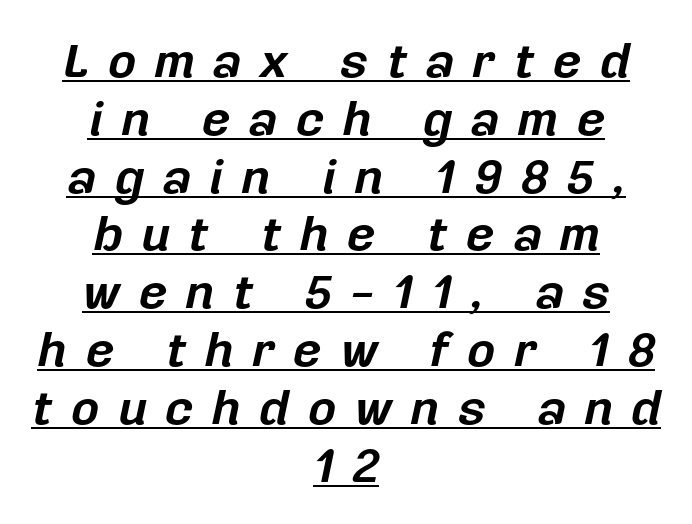
{"italic": "yes", "lean": "right", "slant_degrees": 12, "bold": "yes", "weight": "bold", "width": "normal", "stroke_contrast": "low", "x_height": "medium", "monospaced": "no", "underline": "yes", "align": "center", "line_spacing_ratio": 1.18, "letter_spacing": "wide", "letter_spacing_em": 0.38, "glyph_px": 49}
